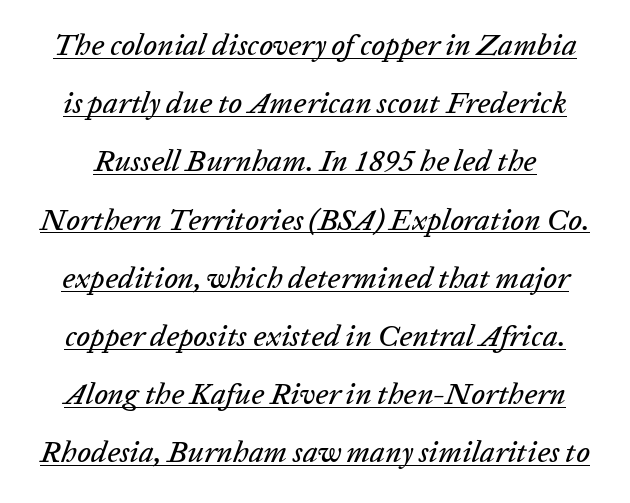
Q: Is the text italic (slanted)? A: Yes, it leans right by about 20 degrees.
Q: Is the text underlined? A: Yes.
Q: Is the spacing between letters normal or unusually wide? A: Normal.
Q: Is the spacing between lines tight, normal or loose? A: Loose.
Q: Width (condensed, normal, or wide)? A: Normal.
Q: Stroke contrast? A: Low.
Q: x-height? A: Medium.
Q: Monospaced? A: No.
